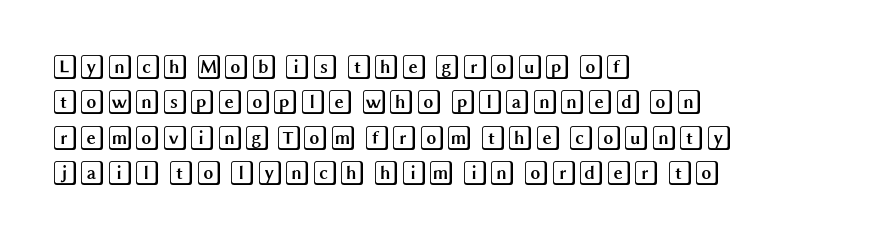
The line texture is even and compact thanks to regular tracking. Glance below the letters and you will spot only blank space. It's the straight-up-and-down kind of type. Each line starts at the same left margin while the right side varies. Reading down the column, the eye jumps a familiar distance to each next line.
